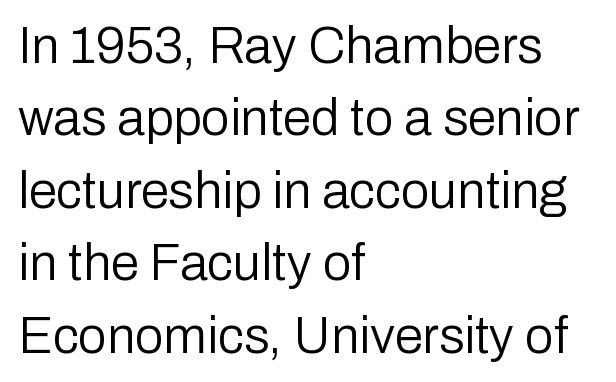
Regarding leading, the lines here are spaced in the standard way. Compared with a typical body face, this is equally light or lighter still. It's the straight-up-and-down kind of type. Looks like regular typesetting: each glyph gets only the width it needs. Short and long lines alike share a common starting point at left.
